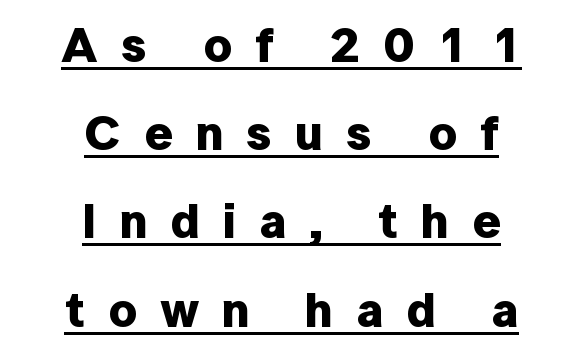
{"serif": "no", "italic": "no", "bold": "yes", "weight": "bold", "width": "normal", "stroke_contrast": "low", "x_height": "medium", "monospaced": "no", "underline": "yes", "align": "center", "line_spacing_ratio": 1.8, "letter_spacing": "wide", "letter_spacing_em": 0.47, "glyph_px": 49}
